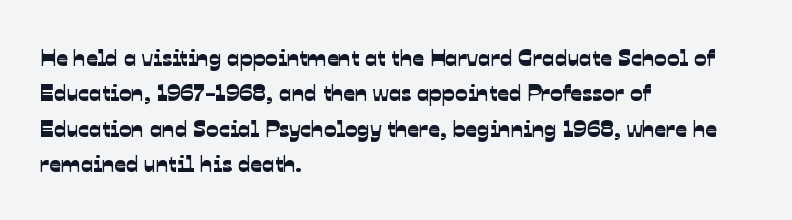
The image shows 23 px text type; set left-aligned, normal line spacing (1.54x), normal letter spacing, not underlined.
